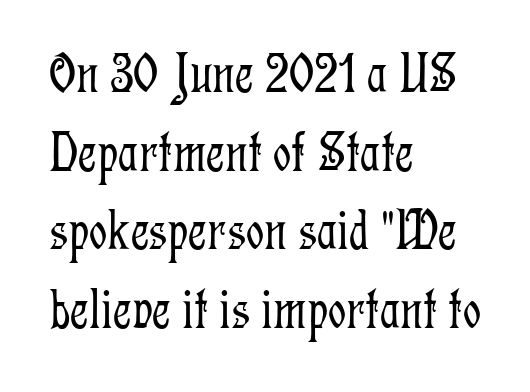
{"serif": "yes", "italic": "no", "bold": "no", "weight": "light", "width": "condensed", "stroke_contrast": "low", "x_height": "medium", "monospaced": "no", "underline": "no", "align": "left", "line_spacing": "normal", "line_spacing_ratio": 1.38, "letter_spacing": "normal", "letter_spacing_em": 0.0, "glyph_px": 57}
